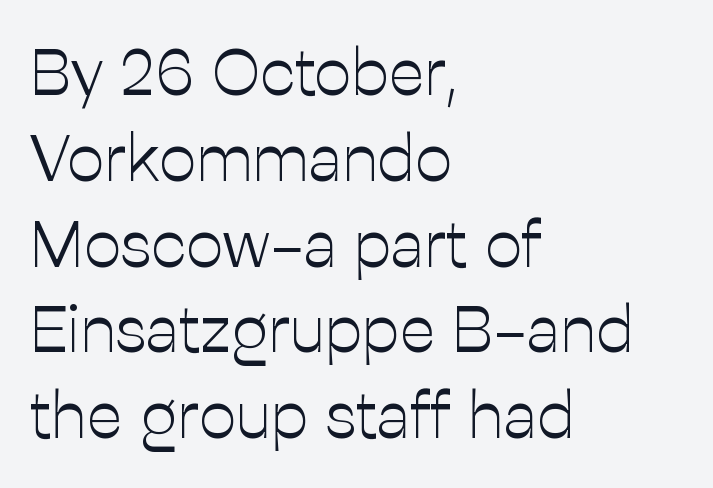
Q: Is the text bold? A: No.
Q: Is the text italic (slanted)? A: No, it is upright.
Q: Is the typeface a serif or a sans-serif typeface? A: Sans-serif.
Q: Is the text underlined? A: No.
Q: How is the paragraph aligned? A: Left-aligned.
Q: Is the spacing between letters normal or unusually wide? A: Normal.
Q: Is the spacing between lines tight, normal or loose? A: Normal.
Q: Width (condensed, normal, or wide)? A: Normal.
Q: Stroke contrast? A: Low.
Q: x-height? A: Medium.
Q: Monospaced? A: No.
